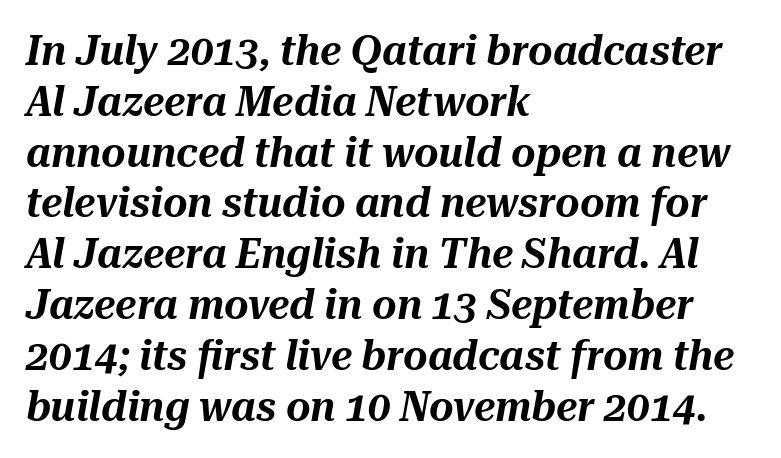
This sample is left-justified, so line endings fall wherever the words run out. Standard letterfit; no display-style spreading of the glyphs. The passage shown is not underscored anywhere. The text carries the slant typical of an italic or oblique font. Think of a printed novel: that variable character pitch is what you see here.
